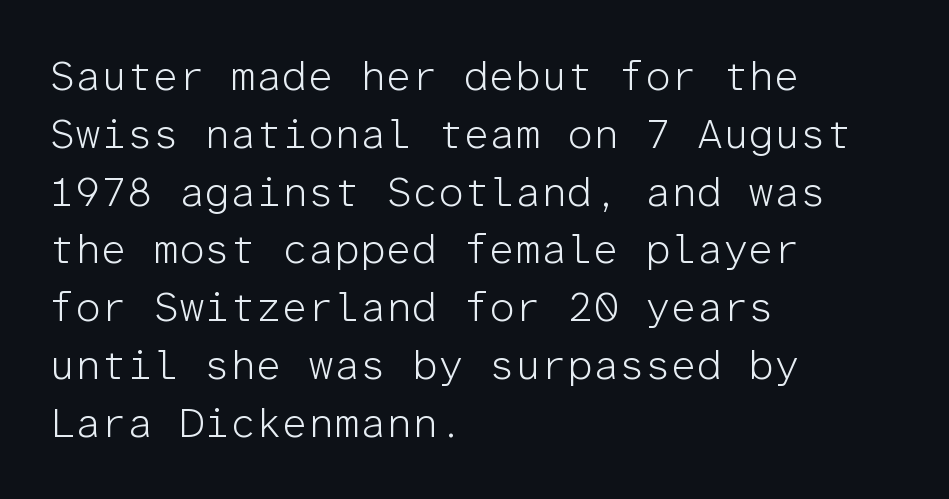
The image shows 41 px light sans-serif type, upright, monospaced; set left-aligned, normal line spacing (1.41x), normal letter spacing, not underlined; low stroke contrast and a medium x-height.
